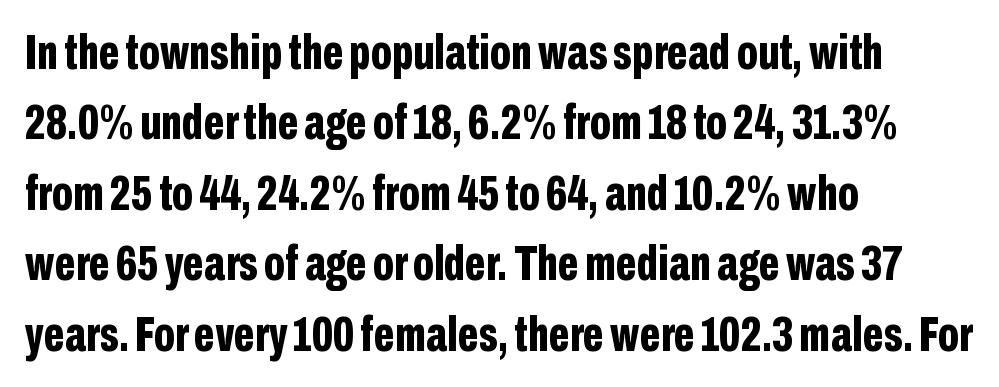
The image shows 50 px bold, condensed sans-serif type, upright; set left-aligned, normal line spacing (1.41x), normal letter spacing, not underlined; low stroke contrast and a medium x-height.
